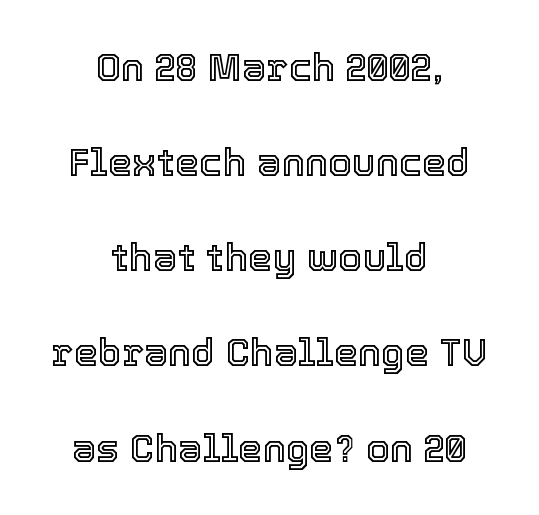
The words here are not underlined. A typesetter would call this leading open, well beyond the default. The compositor balanced each line on the midline. A typesetter would call this proportional, since set widths differ per character. The passage shown has conventional tracking throughout.
